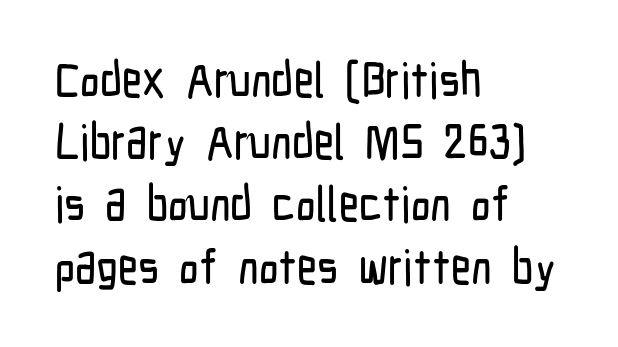
Q: Is the text italic (slanted)? A: No, it is upright.
Q: Is the typeface a serif or a sans-serif typeface? A: Sans-serif.
Q: Is the text underlined? A: No.
Q: How is the paragraph aligned? A: Left-aligned.
Q: Is the spacing between letters normal or unusually wide? A: Normal.
Q: Is the spacing between lines tight, normal or loose? A: Normal.
Q: Width (condensed, normal, or wide)? A: Condensed.
Q: Stroke contrast? A: Low.
Q: x-height? A: Medium.
Q: Monospaced? A: No.
